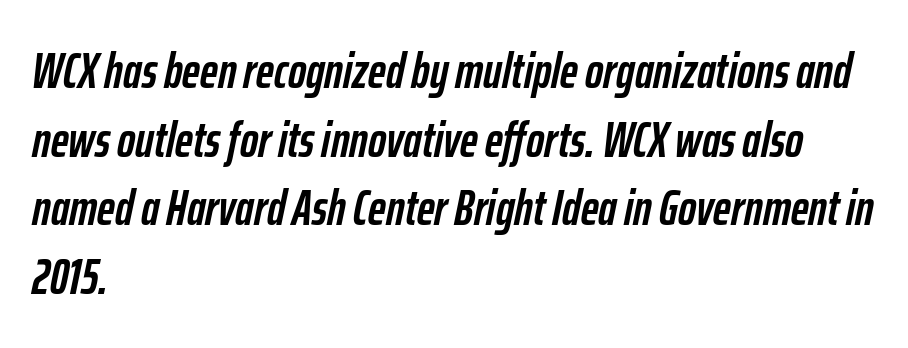
The image shows 49 px semibold, condensed type, italic (leaning right); set left-aligned, normal line spacing (1.4x), normal letter spacing, not underlined; low stroke contrast and a medium x-height.
